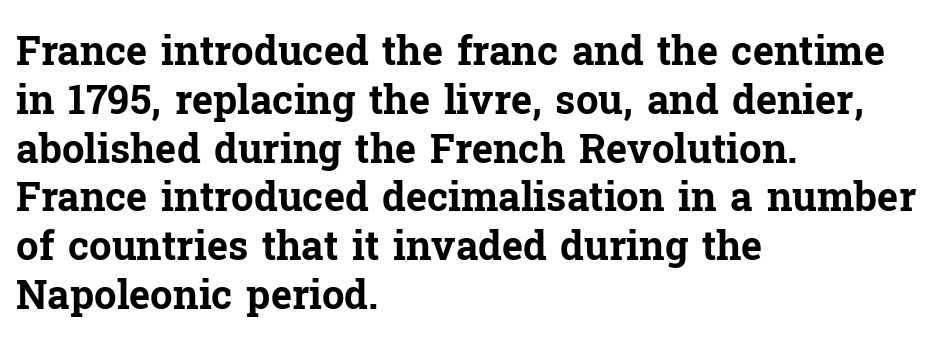
{"serif": "yes", "italic": "no", "bold": "yes", "weight": "bold", "width": "normal", "stroke_contrast": "low", "x_height": "medium", "monospaced": "no", "underline": "no", "align": "left", "line_spacing_ratio": 1.22, "letter_spacing": "normal", "letter_spacing_em": 0.0, "glyph_px": 40}
